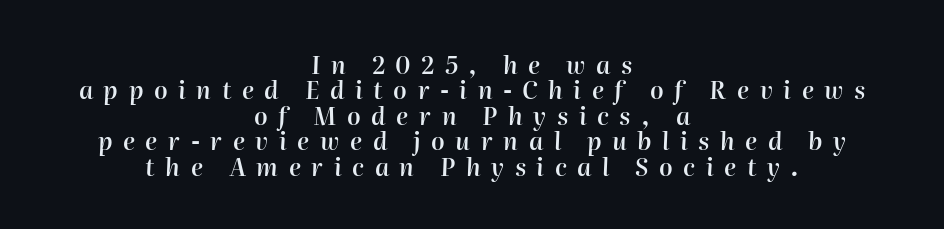
{"italic": "yes", "lean": "right", "slant_degrees": 2, "bold": "semi", "underline": "no", "align": "center", "line_spacing": "tight", "line_spacing_ratio": 1.06, "letter_spacing": "wide", "letter_spacing_em": 0.44, "glyph_px": 24}
